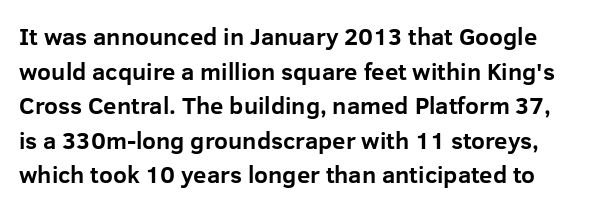
Q: Is the text bold? A: Yes.
Q: Is the text italic (slanted)? A: No, it is upright.
Q: Is the text underlined? A: No.
Q: Is the spacing between letters normal or unusually wide? A: Normal.
Q: Is the spacing between lines tight, normal or loose? A: Normal.
